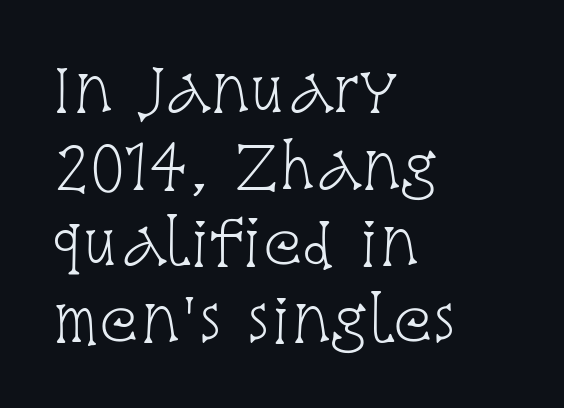
The image shows 58 px light, condensed serif type, upright; set left-aligned, normal line spacing (1.32x), normal letter spacing, not underlined; low stroke contrast and a large x-height.
